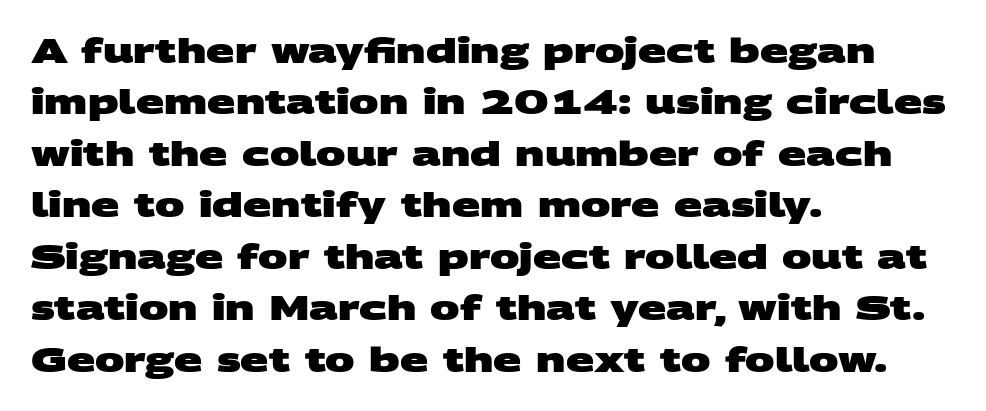
{"serif": "no", "bold": "yes", "weight": "heavy", "width": "wide", "stroke_contrast": "medium", "x_height": "large", "monospaced": "no", "underline": "no", "align": "left", "line_spacing": "normal", "line_spacing_ratio": 1.56, "letter_spacing": "normal", "letter_spacing_em": 0.0, "glyph_px": 33}
